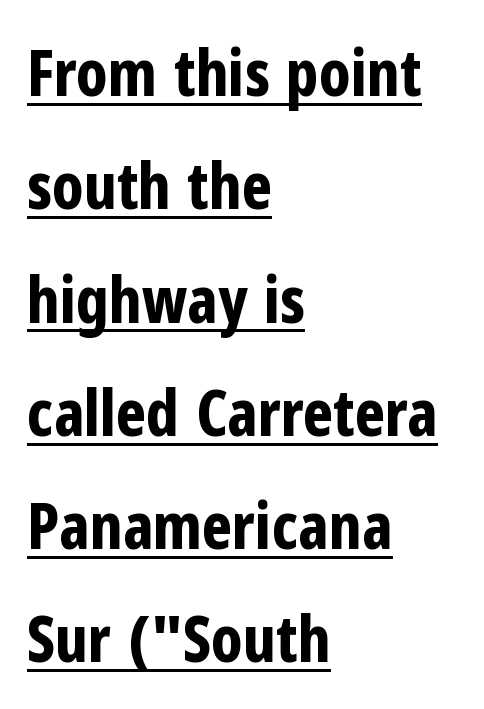
Glance below the letters and you will spot a drawn line. You could not count columns in this text — the font is proportionally spaced. The designer went with a sans here, leaving each stem footless. Posture: vertical. This rendering leaves character spacing at its baseline value.
